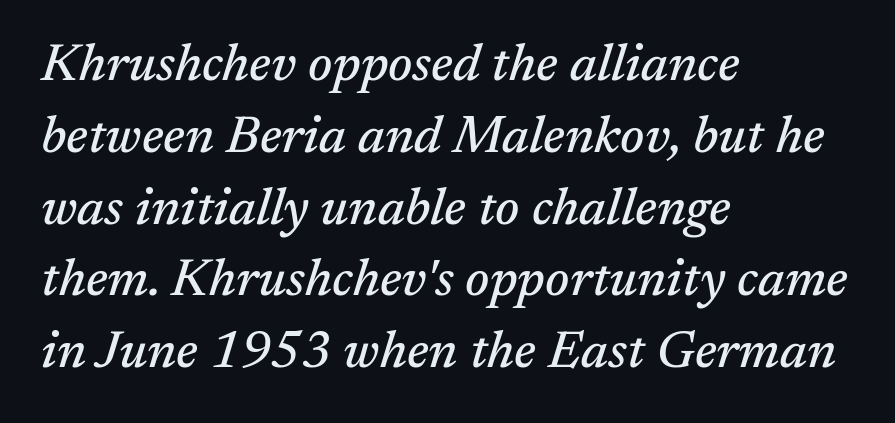
{"serif": "yes", "italic": "yes", "lean": "right", "slant_degrees": 17, "width": "normal", "stroke_contrast": "medium", "x_height": "medium", "monospaced": "no", "underline": "no", "align": "left", "line_spacing": "normal", "line_spacing_ratio": 1.38, "letter_spacing": "normal", "letter_spacing_em": 0.0, "glyph_px": 52}
